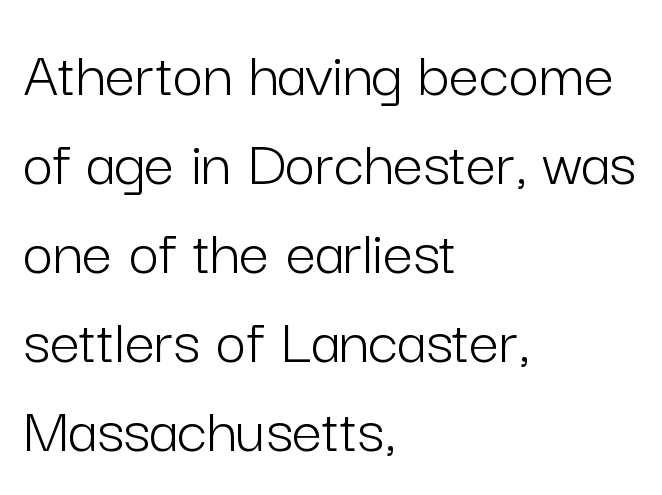
{"serif": "no", "italic": "no", "bold": "no", "weight": "light", "width": "normal", "stroke_contrast": "low", "x_height": "medium", "monospaced": "no", "underline": "no", "align": "left", "line_spacing": "normal", "line_spacing_ratio": 1.33, "letter_spacing": "normal", "letter_spacing_em": 0.0, "glyph_px": 67}
